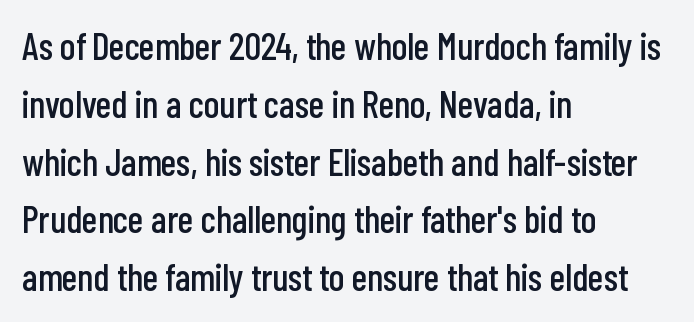
The image shows 38 px condensed sans-serif type, upright; set left-aligned, normal line spacing (1.52x), normal letter spacing, not underlined; low stroke contrast and a medium x-height.
